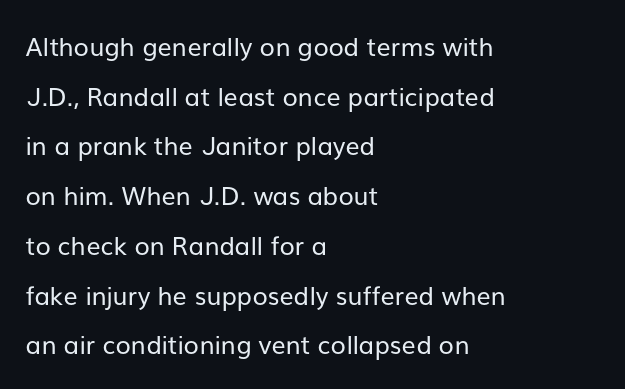
The image shows 25 px text type, upright; set left-aligned, loose line spacing (1.99x), normal letter spacing, not underlined.
